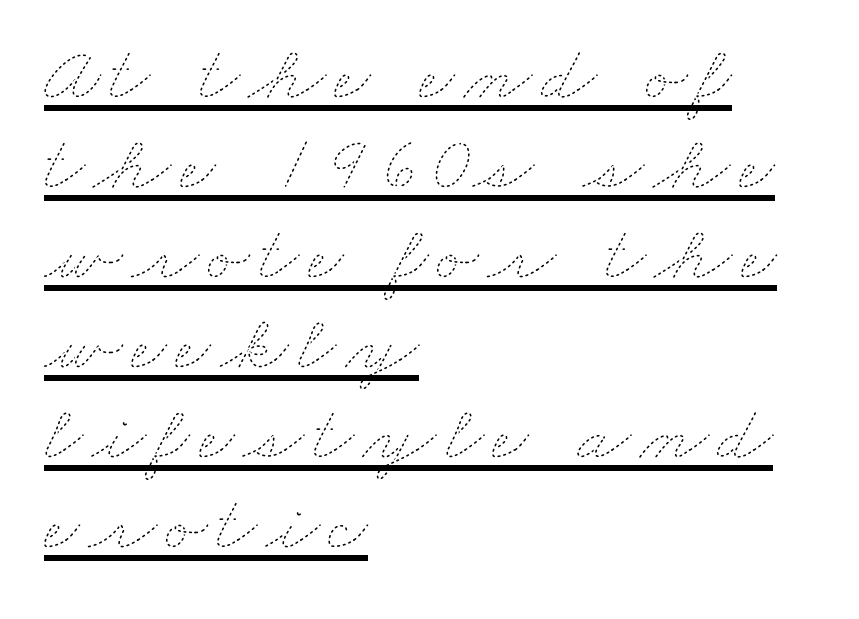
Caption: face not bold, strokes unweighted. Leading is clearly below the norm, producing a dense column. Looks like regular typesetting: each glyph gets only the width it needs. Honestly, the underline is the first thing you notice here.
